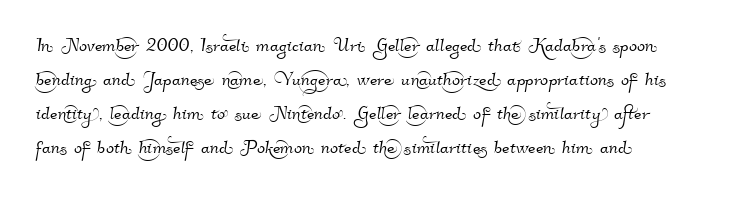
{"underline": "no", "line_spacing": "normal", "line_spacing_ratio": 1.41, "letter_spacing": "normal", "letter_spacing_em": 0.0, "glyph_px": 24}
